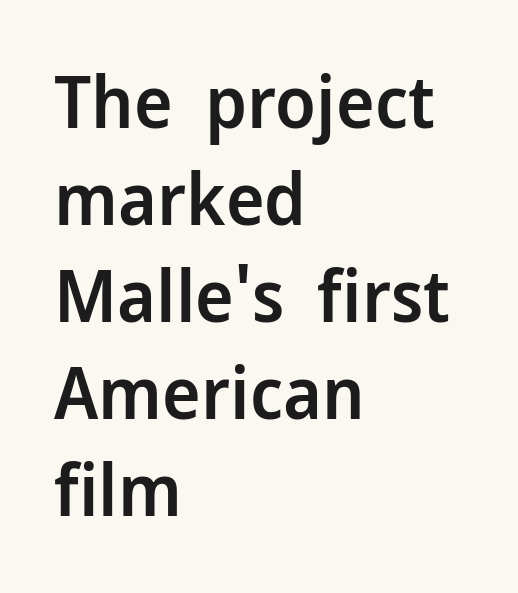
Q: Is the text bold? A: Semi-bold.
Q: Is the text italic (slanted)? A: No, it is upright.
Q: Is the typeface a serif or a sans-serif typeface? A: Sans-serif.
Q: Is the text underlined? A: No.
Q: How is the paragraph aligned? A: Left-aligned.
Q: Is the spacing between letters normal or unusually wide? A: Normal.
Q: Is the spacing between lines tight, normal or loose? A: Normal.
Q: Width (condensed, normal, or wide)? A: Normal.
Q: Stroke contrast? A: Low.
Q: x-height? A: Medium.
Q: Monospaced? A: No.
